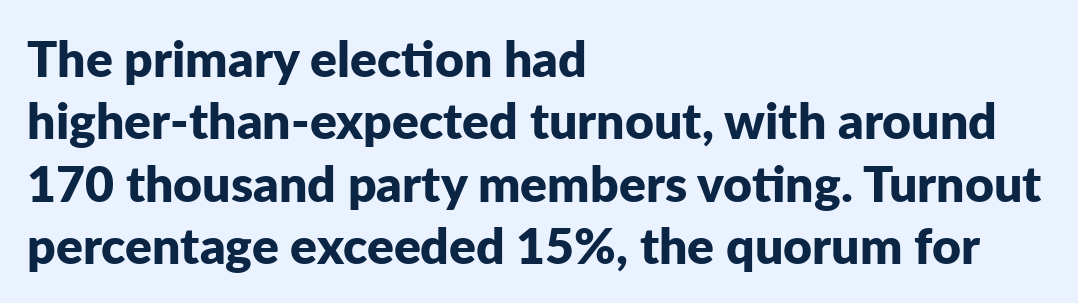
The image shows 50 px bold sans-serif type, upright; set left-aligned, normal line spacing (1.25x), normal letter spacing, not underlined; low stroke contrast and a medium x-height.
